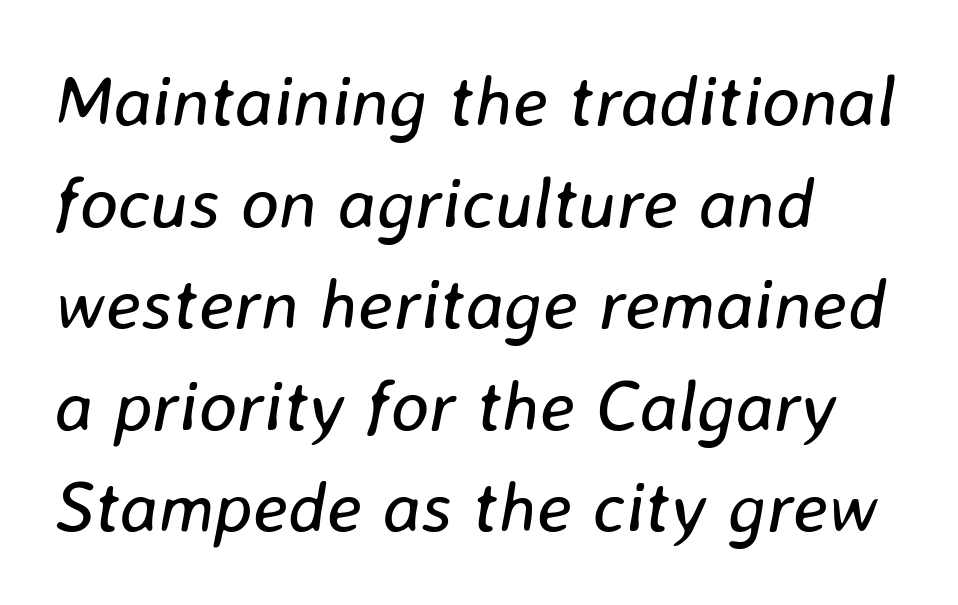
Q: Is the text bold? A: No.
Q: Is the text italic (slanted)? A: Yes, it leans right by about 8 degrees.
Q: Is the text underlined? A: No.
Q: How is the paragraph aligned? A: Left-aligned.
Q: Is the spacing between letters normal or unusually wide? A: Normal.
Q: Is the spacing between lines tight, normal or loose? A: Normal.
Q: Width (condensed, normal, or wide)? A: Normal.
Q: Stroke contrast? A: Low.
Q: x-height? A: Medium.
Q: Monospaced? A: No.
